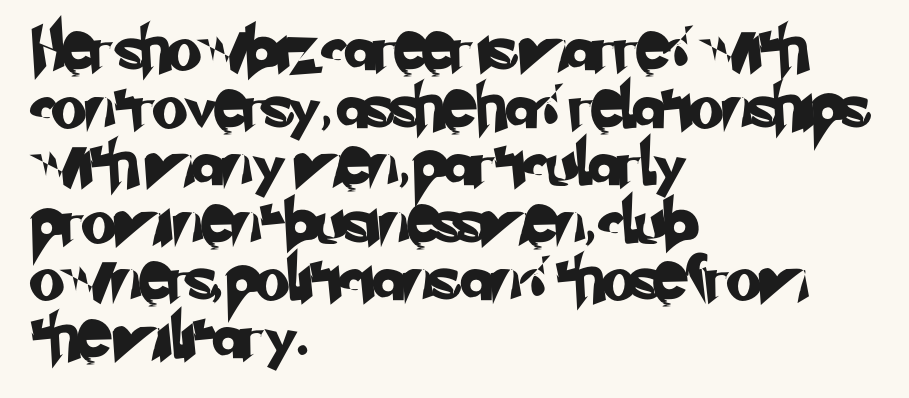
The image shows 45 px sans-serif type; set left-aligned, normal line spacing (1.28x), normal letter spacing, not underlined; low stroke contrast and a small x-height.
